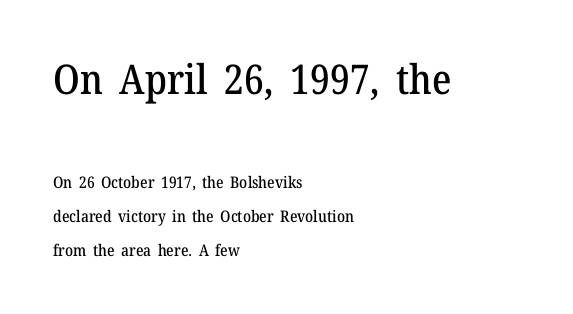
Loosely led — the rows are spread out. The typography opts for an upright posture over an oblique one. Do the characters align in a grid? No, the font is proportional. Observe the ordinary spacing: letters are neighbours, not strangers. Of the two passages, the one on top uses the larger point size. The designer went with a serif here, giving each stem small feet.
